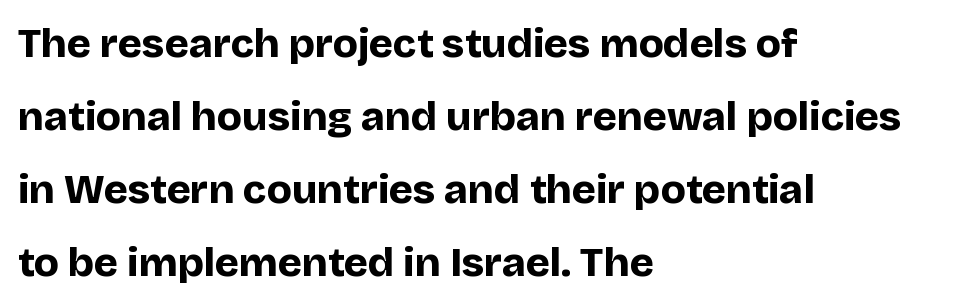
The image shows 41 px bold sans-serif type, upright; set left-aligned, line spacing 1.78x, normal letter spacing, not underlined; low stroke contrast and a large x-height.
